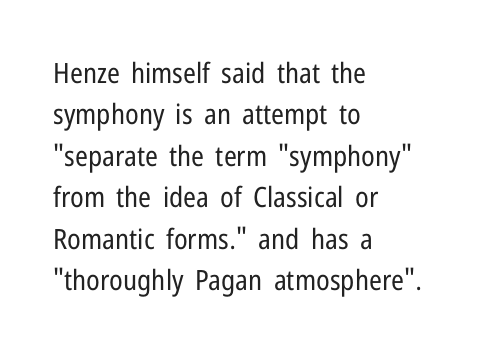
{"serif": "no", "italic": "no", "bold": "no", "weight": "regular", "width": "condensed", "stroke_contrast": "low", "x_height": "medium", "monospaced": "no", "underline": "no", "align": "left", "line_spacing": "normal", "line_spacing_ratio": 1.48, "letter_spacing": "normal", "letter_spacing_em": 0.0, "glyph_px": 28}
